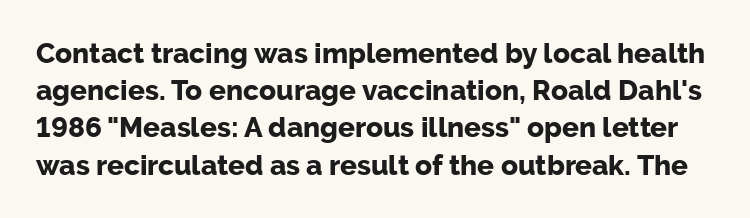
{"serif": "no", "italic": "no", "bold": "yes", "weight": "bold", "width": "normal", "stroke_contrast": "low", "x_height": "medium", "monospaced": "no", "underline": "no", "line_spacing": "normal", "line_spacing_ratio": 1.33, "letter_spacing": "normal", "letter_spacing_em": 0.0, "glyph_px": 28}
